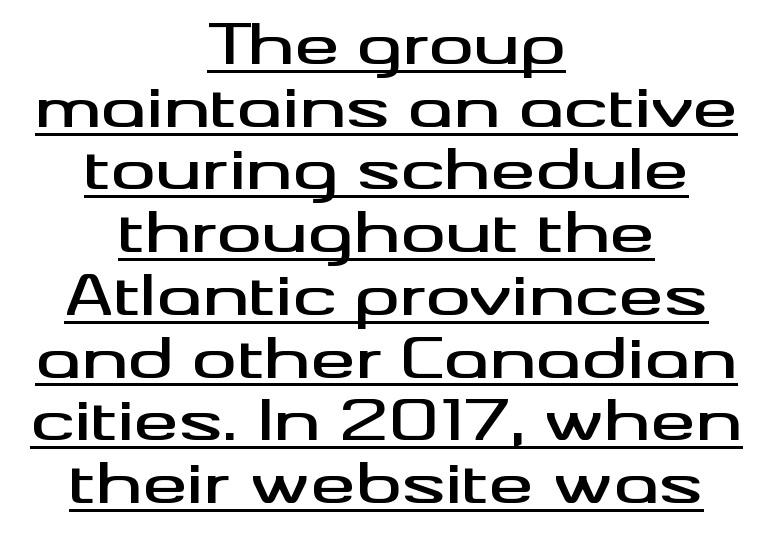
Q: Is the text italic (slanted)? A: No, it is upright.
Q: Is the typeface a serif or a sans-serif typeface? A: Sans-serif.
Q: Is the text underlined? A: Yes.
Q: How is the paragraph aligned? A: Centered.
Q: Is the spacing between letters normal or unusually wide? A: Normal.
Q: Is the spacing between lines tight, normal or loose? A: Tight.
Q: Width (condensed, normal, or wide)? A: Wide.
Q: Stroke contrast? A: Medium.
Q: x-height? A: Small.
Q: Monospaced? A: No.
